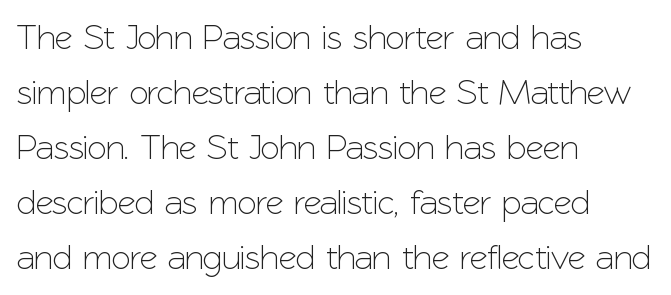
Glyph-to-glyph distance matches everyday printed text. Horizontally, the lines are justified to the leading edge only. A typesetter would call this leading conventional body-copy spacing. Posture: upright roman.
